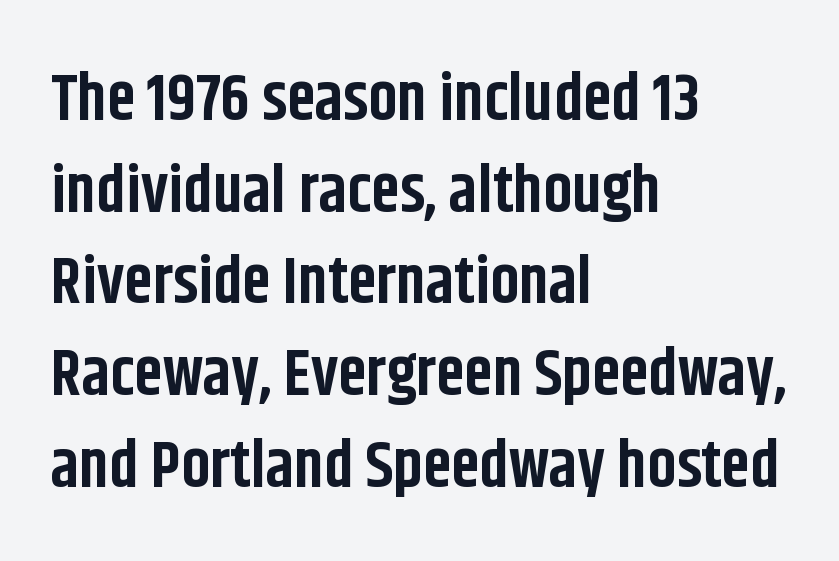
Q: Is the text bold? A: Yes.
Q: Is the text italic (slanted)? A: No, it is upright.
Q: Is the typeface a serif or a sans-serif typeface? A: Sans-serif.
Q: Is the text underlined? A: No.
Q: How is the paragraph aligned? A: Left-aligned.
Q: Is the spacing between letters normal or unusually wide? A: Normal.
Q: Is the spacing between lines tight, normal or loose? A: Normal.
Q: Width (condensed, normal, or wide)? A: Condensed.
Q: Stroke contrast? A: Low.
Q: x-height? A: Large.
Q: Monospaced? A: No.
